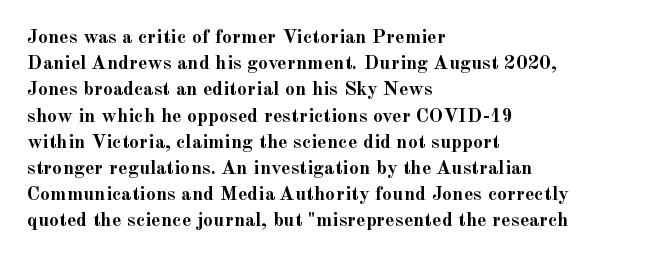
Leftover space on each line is placed entirely after the last word. Honestly, the row spacing looks completely unremarkable. This sample uses an upright cut, with every glyph sitting square on the baseline. A typesetter would call this zero additional tracking. Check the space under the baseline: it is left empty.
